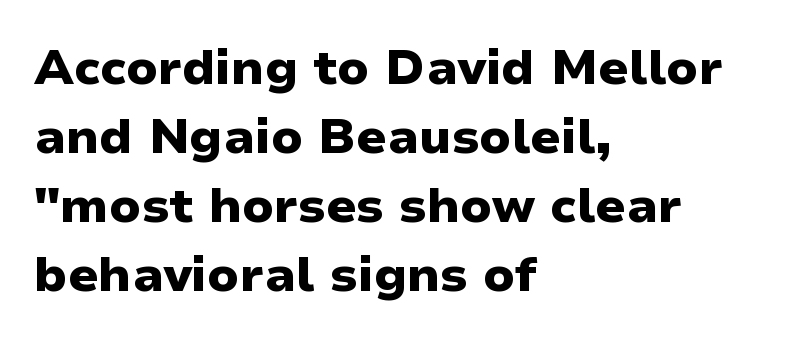
In terms of letterspacing, this is plain default setting. Each row of text sits above clean, open space. Typeset ragged right — the left edge is the straight one. Every stem runs plumb, perpendicular to the baseline. The face used here is proportionally spaced, like ordinary book or web type.
